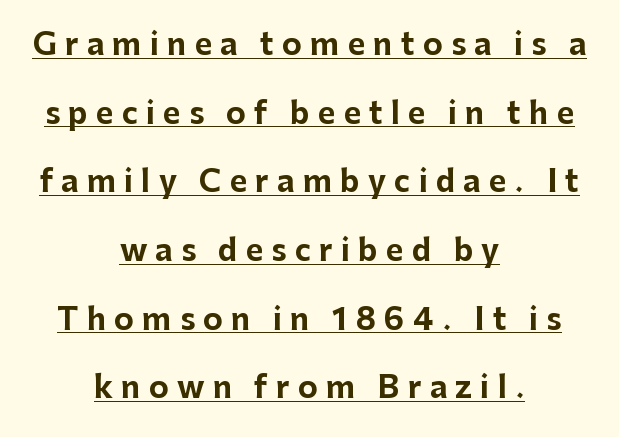
The image shows 30 px bold sans-serif type, upright; set centered, loose line spacing (2.29x), unusually wide letter spacing (+0.27 em), underlined; low stroke contrast and a medium x-height.
